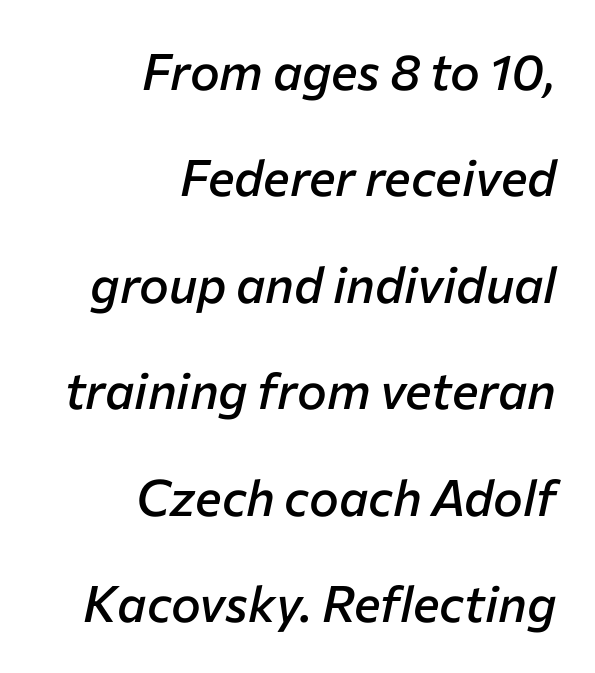
The image shows 50 px semibold type, italic (leaning right); set right-aligned, loose line spacing (2.13x), normal letter spacing, not underlined; low stroke contrast and a medium x-height.
